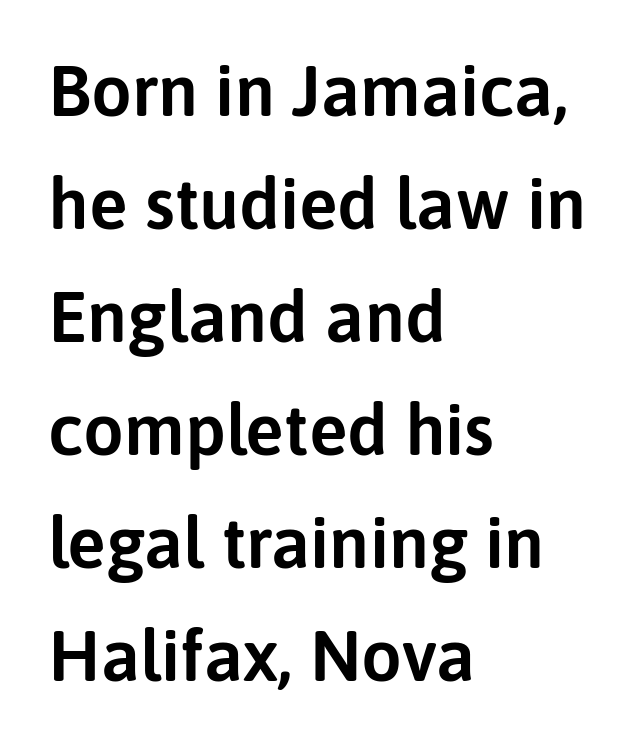
The image shows 72 px sans-serif type, upright; set left-aligned, normal line spacing (1.57x), normal letter spacing, not underlined; low stroke contrast and a medium x-height.
